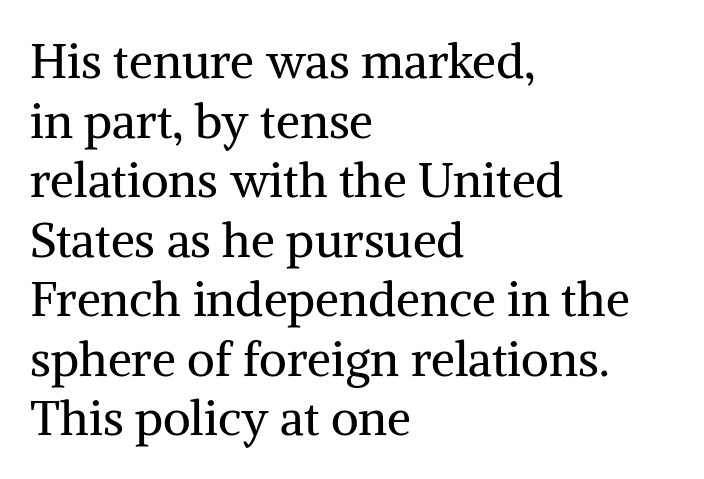
Style check: upright. Check the space under the baseline: it is left empty. Compared with typical body copy, the letter spacing here is the same. If you drew a ruler down the left edge, every line would touch it. Here the designer chose a conventional face with non-uniform glyph widths. Caption: face not bold, strokes unweighted.
